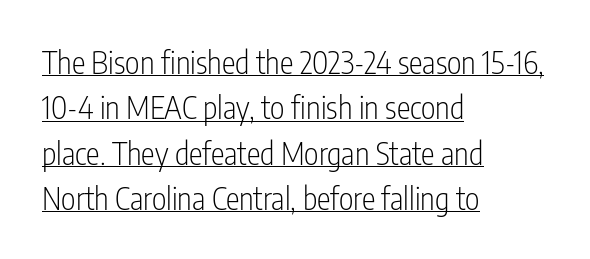
The image shows 31 px light, condensed sans-serif type, upright; set left-aligned, normal line spacing (1.46x), normal letter spacing, underlined; low stroke contrast and a medium x-height.
